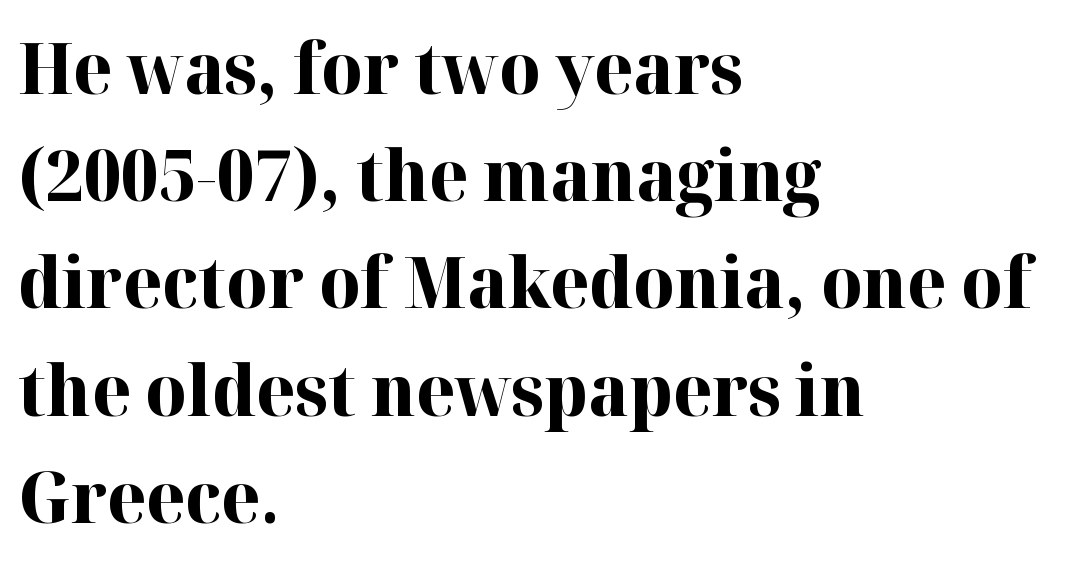
Q: Is the text bold? A: Yes.
Q: Is the text italic (slanted)? A: No, it is upright.
Q: Is the typeface a serif or a sans-serif typeface? A: Serif.
Q: Is the text underlined? A: No.
Q: How is the paragraph aligned? A: Left-aligned.
Q: Is the spacing between letters normal or unusually wide? A: Normal.
Q: Is the spacing between lines tight, normal or loose? A: Normal.
Q: Width (condensed, normal, or wide)? A: Normal.
Q: Stroke contrast? A: High.
Q: x-height? A: Medium.
Q: Monospaced? A: No.
